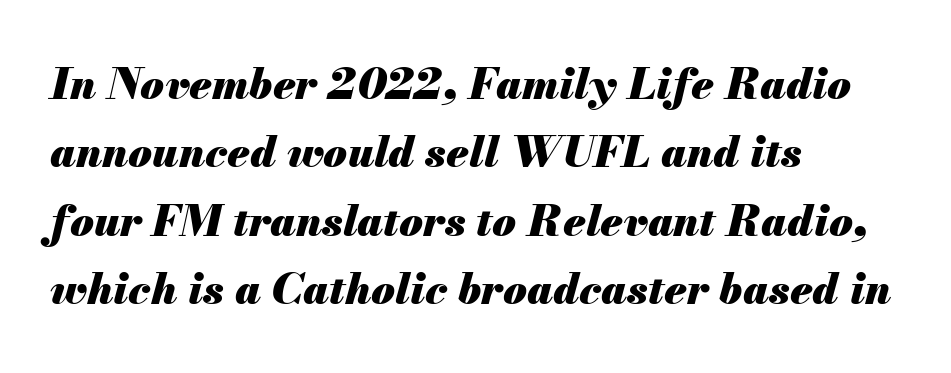
{"italic": "yes", "lean": "right", "slant_degrees": 13, "bold": "yes", "weight": "heavy", "width": "normal", "stroke_contrast": "medium", "x_height": "small", "monospaced": "no", "underline": "no", "align": "left", "line_spacing": "normal", "line_spacing_ratio": 1.59, "letter_spacing": "normal", "letter_spacing_em": 0.0, "glyph_px": 43}
